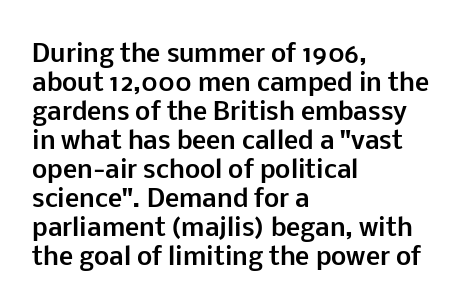
{"italic": "no", "bold": "yes", "underline": "no", "align": "left", "line_spacing_ratio": 1.21, "letter_spacing": "normal", "letter_spacing_em": 0.0, "glyph_px": 24}
